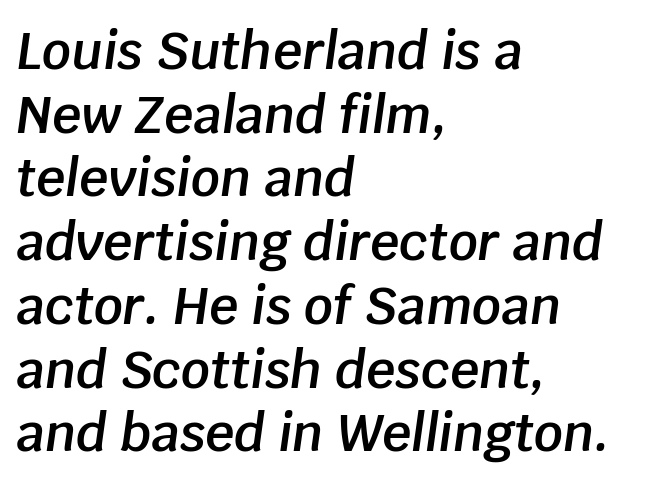
Q: Is the text bold? A: Semi-bold.
Q: Is the text italic (slanted)? A: Yes, it leans right by about 8 degrees.
Q: Is the text underlined? A: No.
Q: How is the paragraph aligned? A: Left-aligned.
Q: Is the spacing between letters normal or unusually wide? A: Normal.
Q: Is the spacing between lines tight, normal or loose? A: Normal.
Q: Width (condensed, normal, or wide)? A: Normal.
Q: Stroke contrast? A: Low.
Q: x-height? A: Large.
Q: Monospaced? A: No.
